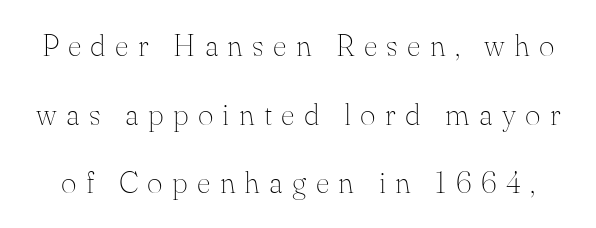
{"serif": "yes", "italic": "no", "bold": "no", "weight": "thin", "width": "normal", "stroke_contrast": "medium", "x_height": "small", "monospaced": "no", "underline": "no", "line_spacing": "loose", "line_spacing_ratio": 2.29, "letter_spacing": "wide", "letter_spacing_em": 0.31, "glyph_px": 30}
